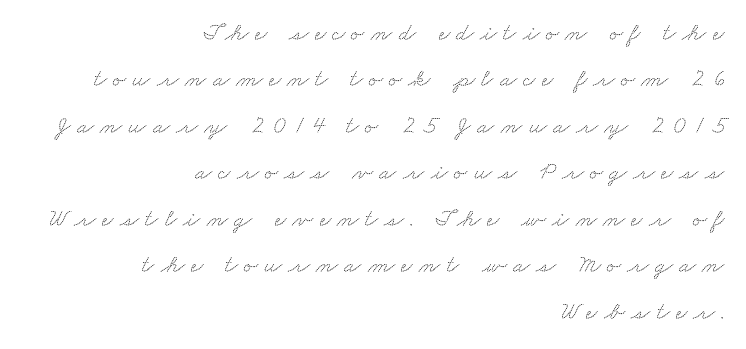
Q: Is the text underlined? A: No.
Q: How is the paragraph aligned? A: Right-aligned.
Q: Is the spacing between letters normal or unusually wide? A: Unusually wide.
